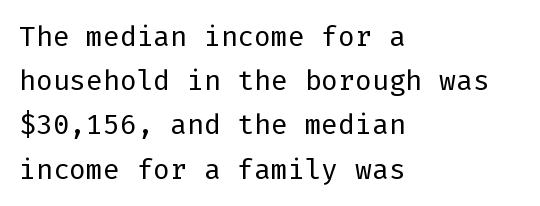
A student would call this left alignment; a typographer would say flush left, rag right. Posture: vertical. Counters stay open thanks to moderate or lighter strokes. Each letter's strokes conclude bluntly, with no projecting serifs. A normal amount of white space separates one row of letters from the next.
